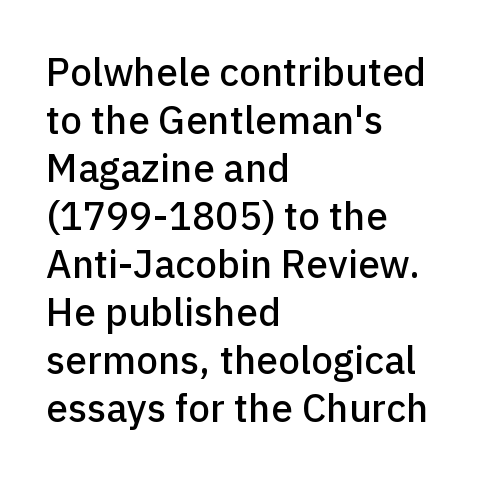
Q: Is the text italic (slanted)? A: No, it is upright.
Q: Is the typeface a serif or a sans-serif typeface? A: Sans-serif.
Q: Is the text underlined? A: No.
Q: How is the paragraph aligned? A: Left-aligned.
Q: Is the spacing between letters normal or unusually wide? A: Normal.
Q: Width (condensed, normal, or wide)? A: Normal.
Q: Stroke contrast? A: Low.
Q: x-height? A: Medium.
Q: Monospaced? A: No.
